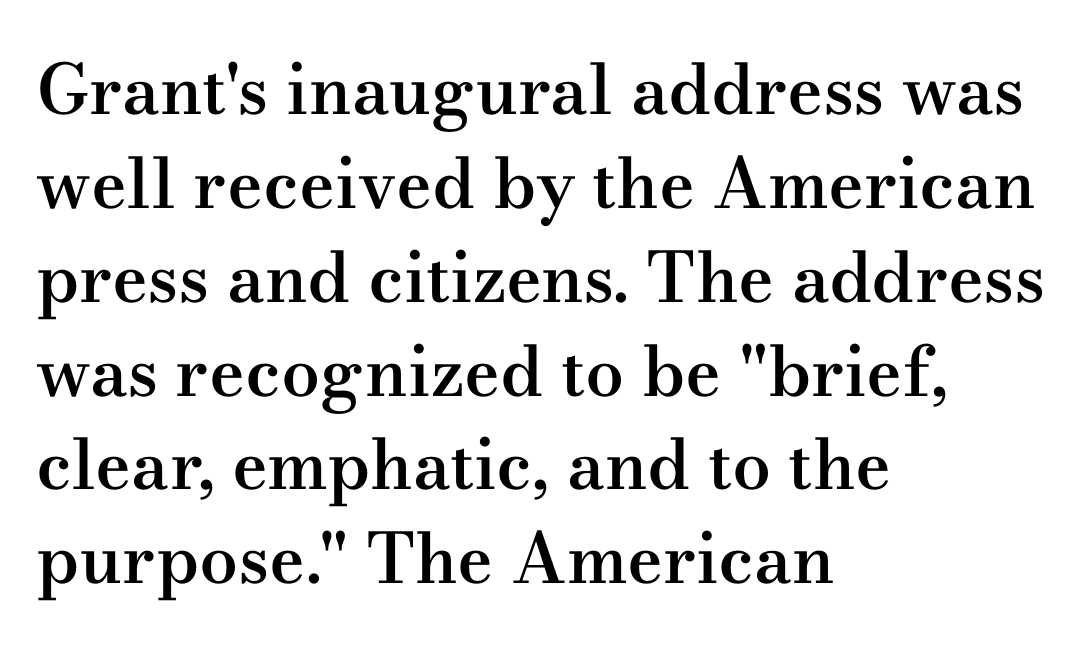
{"serif": "yes", "italic": "no", "bold": "semi", "weight": "semibold", "width": "wide", "stroke_contrast": "medium", "x_height": "small", "monospaced": "no", "underline": "no", "align": "left", "line_spacing": "normal", "line_spacing_ratio": 1.36, "letter_spacing": "normal", "letter_spacing_em": 0.0, "glyph_px": 69}
